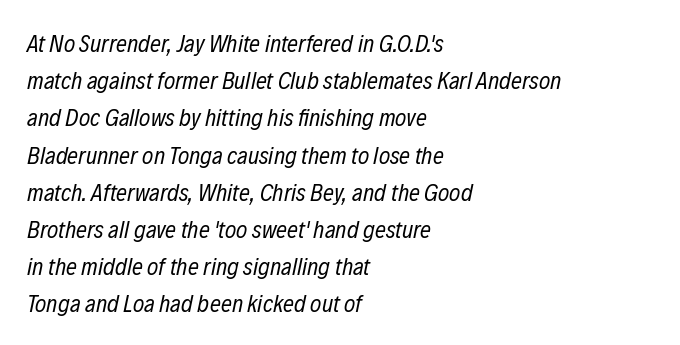
Any mark beneath the type? The region is blank. Glyph-to-glyph distance matches everyday printed text. Would a proofreader flag this as italicized? Yes. In CSS terms this would be text-align: left. Vertical spacing — default.
